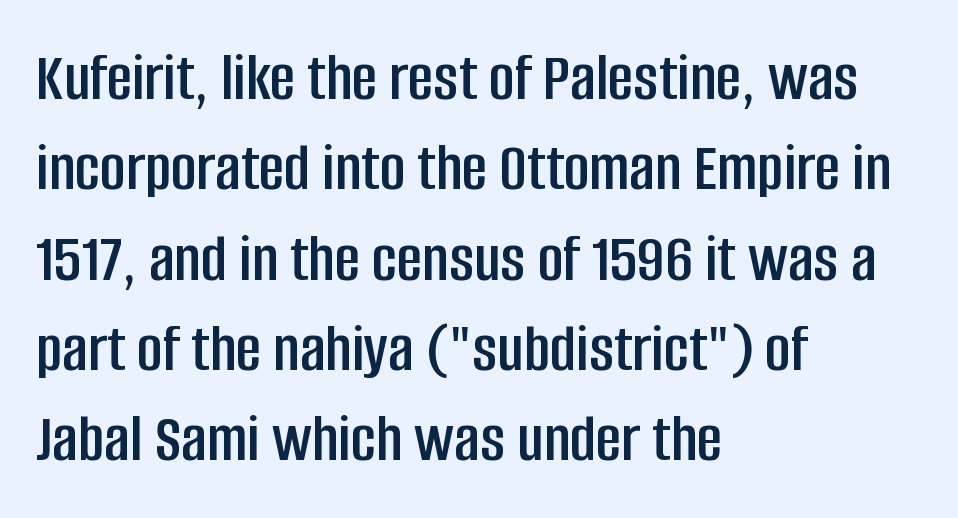
{"serif": "no", "italic": "no", "width": "condensed", "stroke_contrast": "low", "x_height": "large", "monospaced": "no", "underline": "no", "align": "left", "line_spacing": "normal", "line_spacing_ratio": 1.29, "letter_spacing": "normal", "letter_spacing_em": 0.0, "glyph_px": 70}
